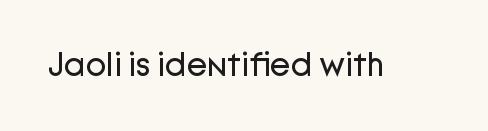
Q: Is the text bold? A: No.
Q: Is the text italic (slanted)? A: No, it is upright.
Q: Is the typeface a serif or a sans-serif typeface? A: Sans-serif.
Q: Is the text underlined? A: No.
Q: Is the spacing between letters normal or unusually wide? A: Normal.
Q: Width (condensed, normal, or wide)? A: Normal.
Q: Stroke contrast? A: Low.
Q: x-height? A: Medium.
Q: Monospaced? A: No.
